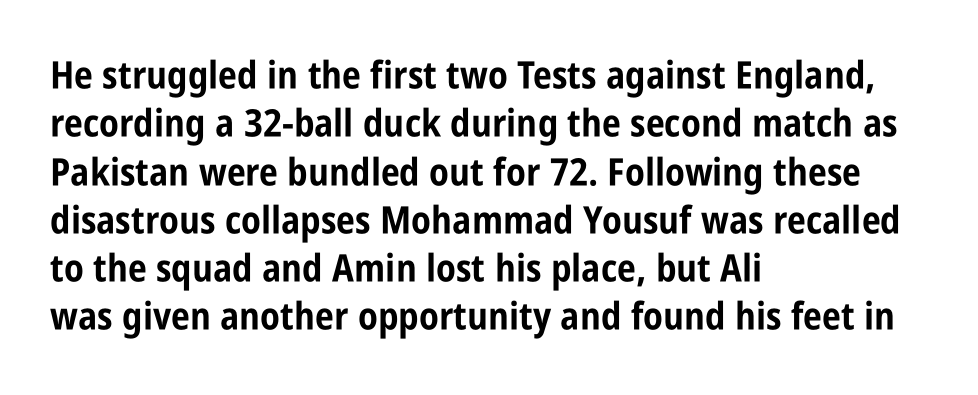
The image shows 38 px bold, condensed sans-serif type, upright; set left-aligned, normal line spacing (1.27x), normal letter spacing, not underlined; low stroke contrast and a large x-height.
